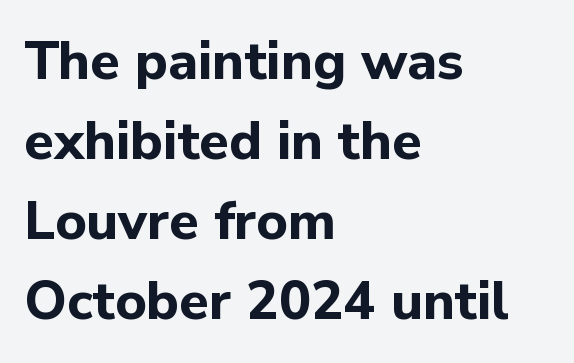
The image shows 54 px bold sans-serif type, upright; set left-aligned, normal line spacing (1.48x), normal letter spacing, not underlined; low stroke contrast and a medium x-height.
